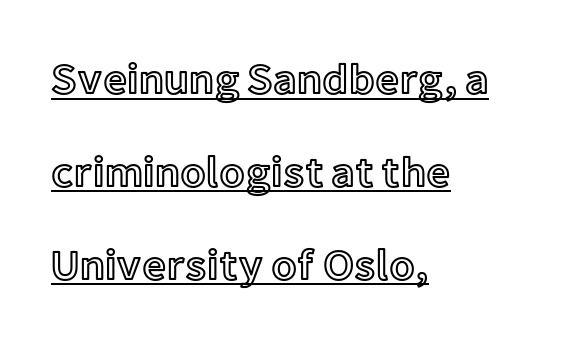
The image shows 42 px text type, upright; set left-aligned, loose line spacing (2.21x), normal letter spacing, underlined; a medium x-height.
